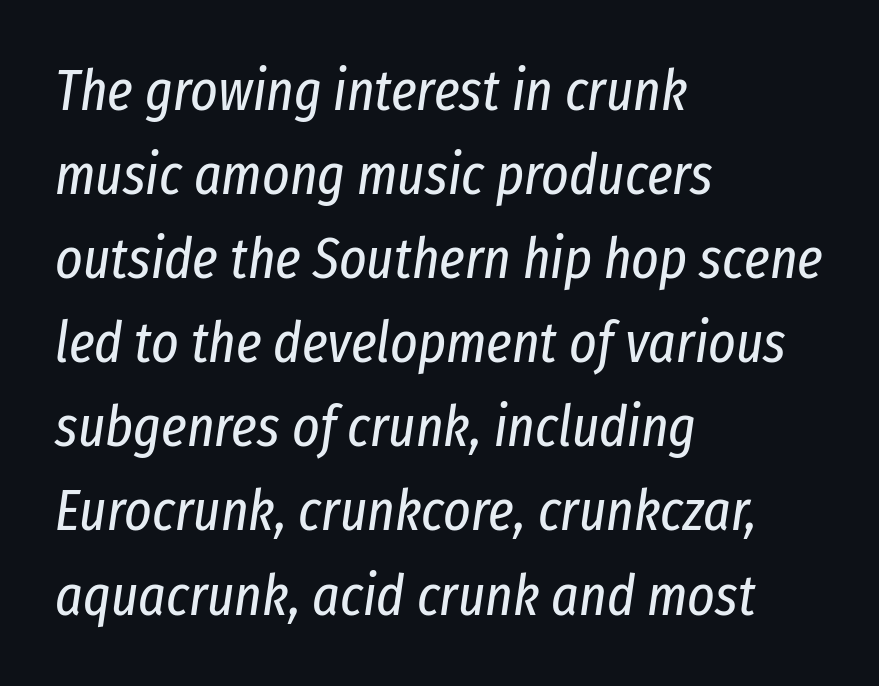
The paragraph shown leans on its left margin. This sample uses an oblique cut, with every glyph tilted off the vertical. The typesetting does not lean heavy: it is not bold. Compared with typical paragraphs, the rows here are spaced about the same. The face used here is proportionally spaced, like ordinary book or web type.
